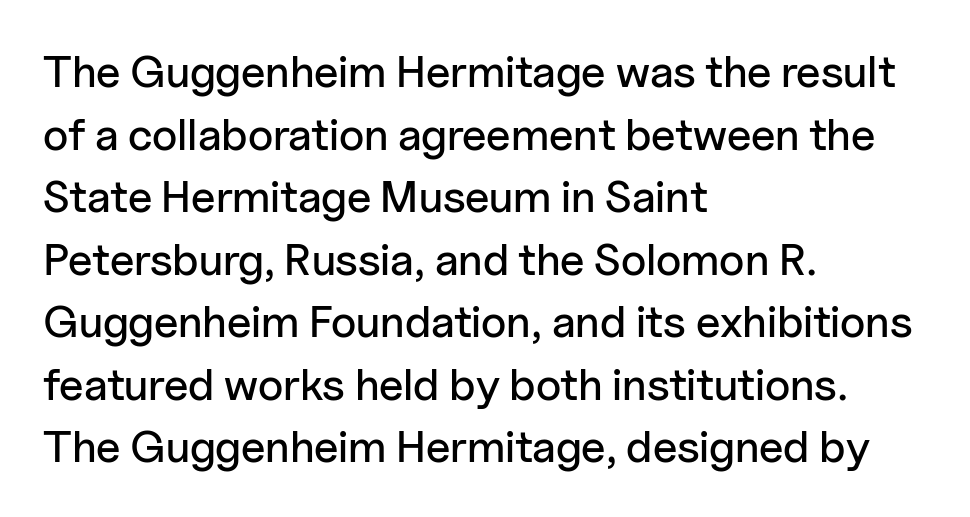
Do the letters lean? They stand straight. A typesetter would call this proportional, since set widths differ per character. Unlike a traditional serif, this face leaves its strokes unadorned. This sample keeps an unexceptional amount of space between lines.
